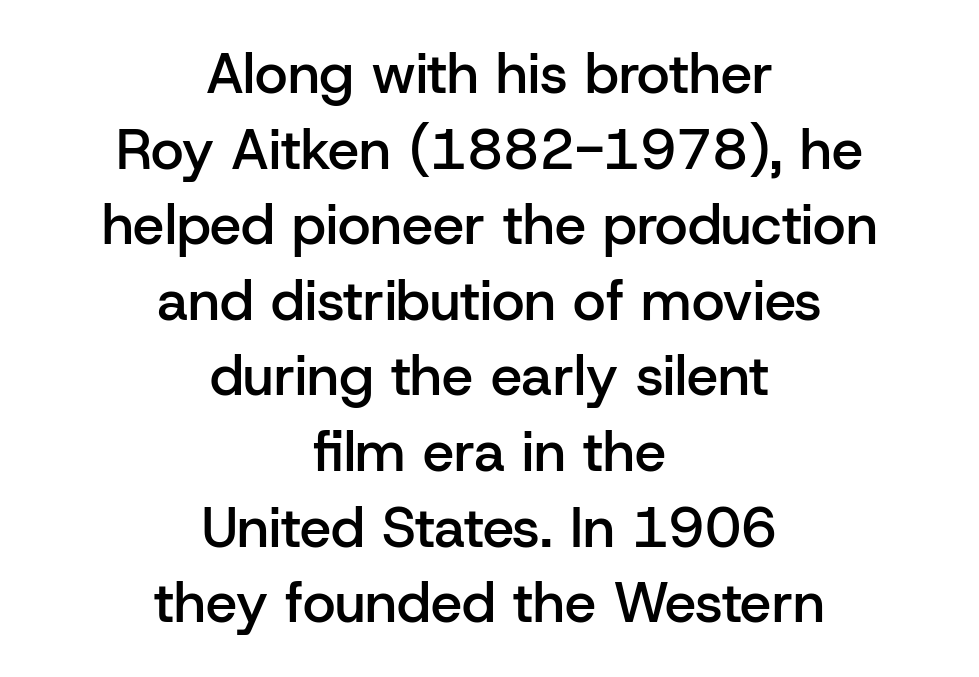
The image shows 56 px semibold sans-serif type, upright; set centered, normal line spacing (1.35x), normal letter spacing, not underlined; low stroke contrast and a medium x-height.
